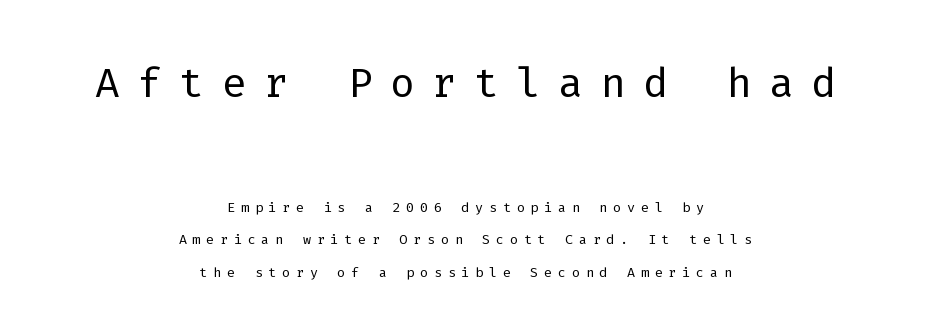
Q: Is the text bold? A: No.
Q: Is the text italic (slanted)? A: No, it is upright.
Q: Is the typeface a serif or a sans-serif typeface? A: Sans-serif.
Q: Is the text underlined? A: No.
Q: How is the paragraph aligned? A: Centered.
Q: Is the spacing between letters normal or unusually wide? A: Unusually wide.
Q: Which block of text is set in a larger size, the first (top) or the second (bottom)? A: The first (top) one.
Q: Width (condensed, normal, or wide)? A: Normal.
Q: Stroke contrast? A: Low.
Q: x-height? A: Medium.
Q: Monospaced? A: Yes.
